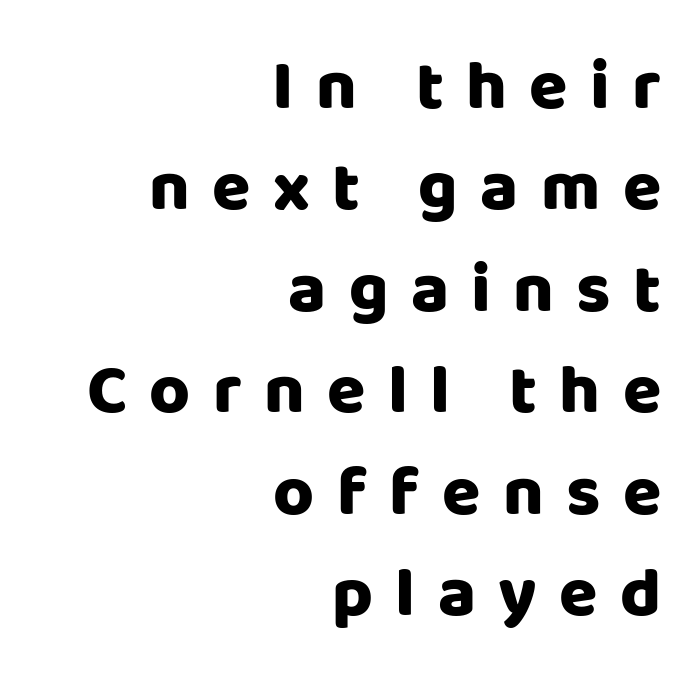
{"serif": "no", "italic": "no", "bold": "yes", "weight": "heavy", "width": "normal", "stroke_contrast": "low", "x_height": "large", "monospaced": "no", "underline": "no", "align": "right", "line_spacing": "normal", "line_spacing_ratio": 1.45, "letter_spacing": "wide", "letter_spacing_em": 0.32, "glyph_px": 70}
